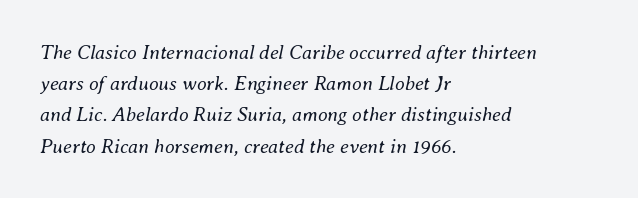
The image shows 20 px text type, italic (leaning right); set left-aligned, normal line spacing (1.56x), normal letter spacing, not underlined.
